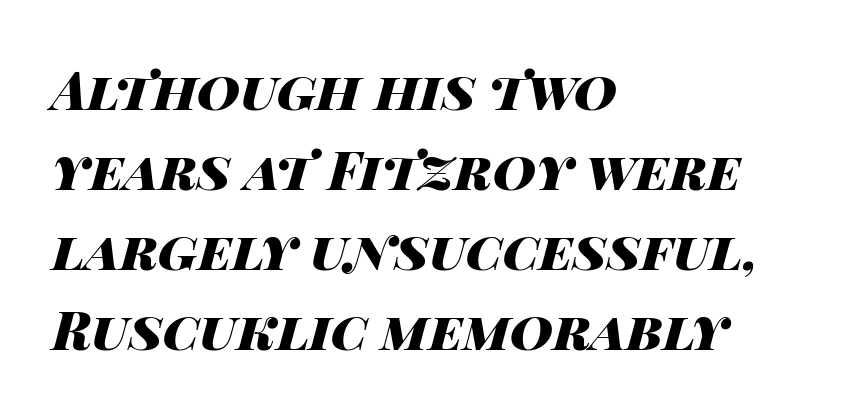
The image shows 53 px heavy, wide type, italic (leaning right); set left-aligned, normal line spacing (1.51x), normal letter spacing, not underlined; high stroke contrast and a large x-height.
